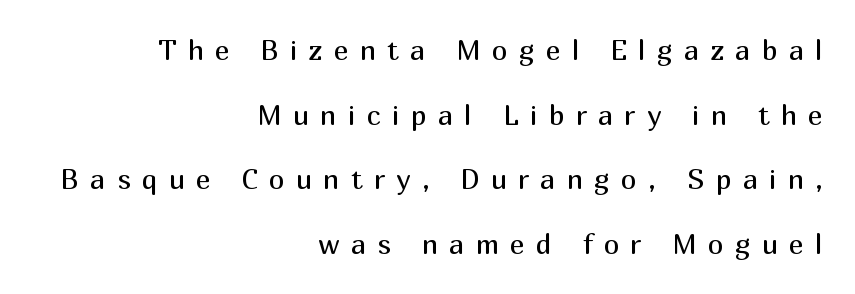
The image shows 28 px regular-weight sans-serif type, upright; set right-aligned, loose line spacing (2.31x), unusually wide letter spacing (+0.4 em), not underlined; medium stroke contrast and a medium x-height.
